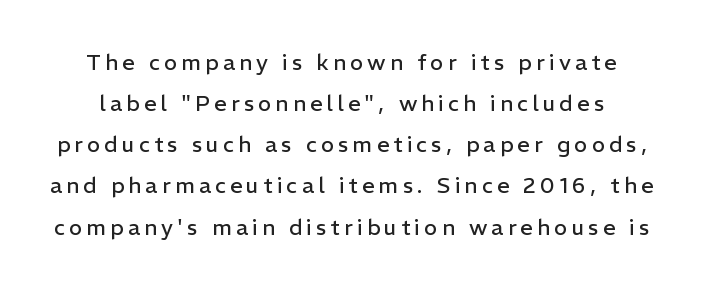
The image shows 22 px text type, upright; set line spacing 1.87x, not underlined.
